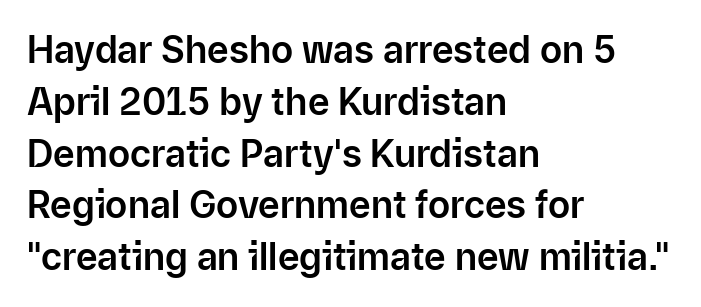
Q: Is the text italic (slanted)? A: No, it is upright.
Q: Is the typeface a serif or a sans-serif typeface? A: Sans-serif.
Q: Is the text underlined? A: No.
Q: How is the paragraph aligned? A: Left-aligned.
Q: Is the spacing between letters normal or unusually wide? A: Normal.
Q: Is the spacing between lines tight, normal or loose? A: Normal.
Q: Width (condensed, normal, or wide)? A: Normal.
Q: Stroke contrast? A: Low.
Q: x-height? A: Medium.
Q: Monospaced? A: No.
